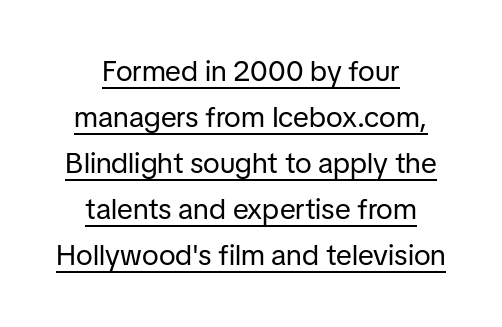
{"serif": "no", "italic": "no", "bold": "no", "weight": "regular", "width": "normal", "stroke_contrast": "low", "x_height": "medium", "monospaced": "no", "underline": "yes", "align": "center", "line_spacing": "normal", "line_spacing_ratio": 1.59, "letter_spacing": "normal", "letter_spacing_em": 0.0, "glyph_px": 29}
